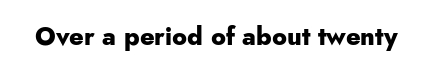
Q: Is the text bold? A: Yes.
Q: Is the text italic (slanted)? A: No, it is upright.
Q: Is the text underlined? A: No.
Q: Is the spacing between letters normal or unusually wide? A: Normal.
